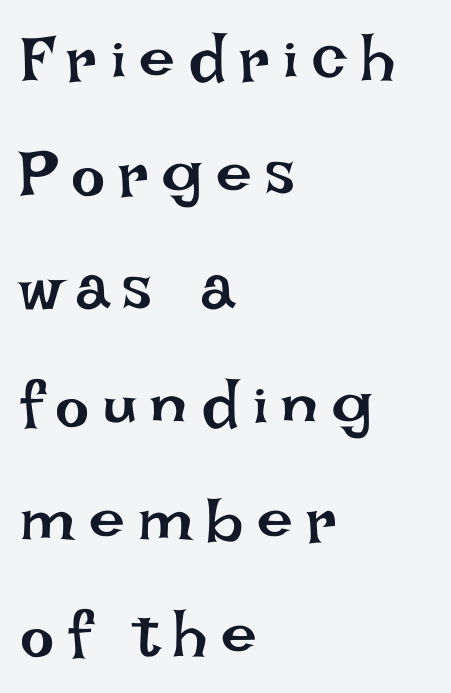
Q: Is the text bold? A: No.
Q: Is the text italic (slanted)? A: No, it is upright.
Q: Is the text underlined? A: No.
Q: How is the paragraph aligned? A: Left-aligned.
Q: Is the spacing between letters normal or unusually wide? A: Unusually wide.
Q: Width (condensed, normal, or wide)? A: Normal.
Q: Stroke contrast? A: Low.
Q: x-height? A: Large.
Q: Monospaced? A: No.
